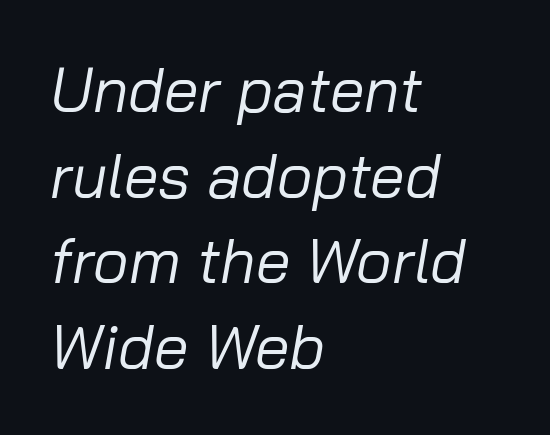
Default kerning and tracking; the words read as compact shapes. Counters stay open thanks to moderate or lighter strokes. Is this a fixed-width face? No — the glyphs have proportional, varying widths. Regular leading.
